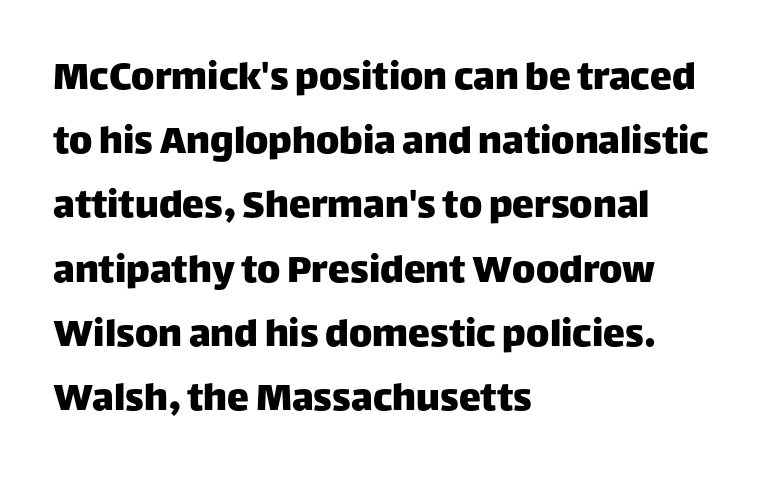
Serifs: no, the terminals of the letterforms are clean. Is there any slant? The stems are plumb. Between one letter and the next there's only the usual sliver of space. The rendering uses a moderate line-height, typical for paragraphs. Leftover space on each line is placed entirely after the last word. Note the varied advance widths — an 'i' is clearly narrower than an 'm'.
